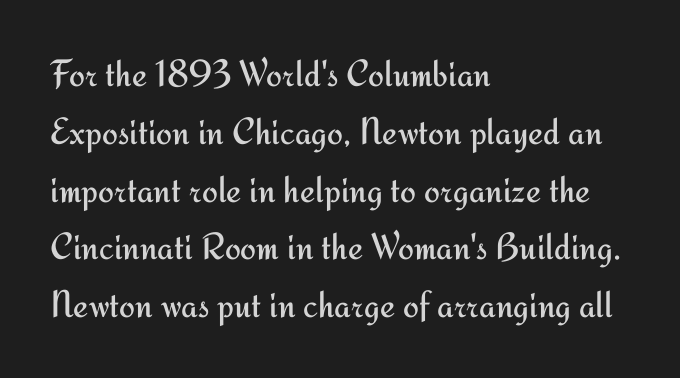
Honestly, the row spacing looks completely unremarkable. The face used here is rendered with its standard letterfit. The string is rendered with underlining switched off. Weight: regular or lighter.
